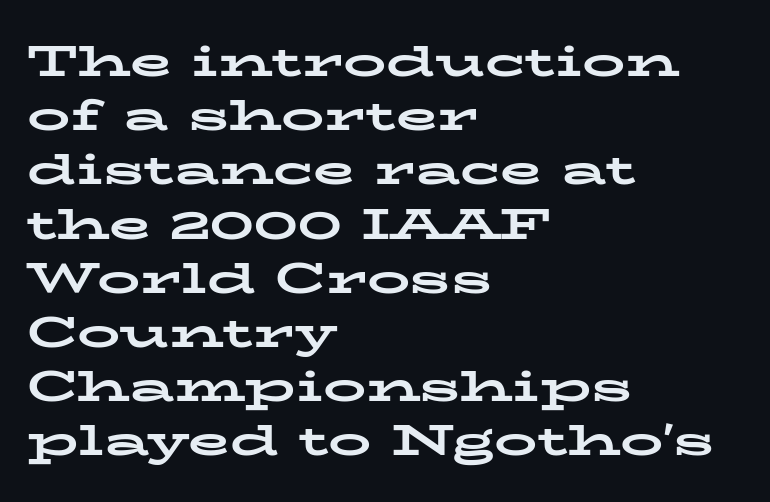
{"serif": "yes", "italic": "no", "bold": "yes", "weight": "bold", "width": "wide", "stroke_contrast": "low", "x_height": "medium", "monospaced": "no", "underline": "no", "align": "left", "line_spacing": "normal", "line_spacing_ratio": 1.26, "letter_spacing": "normal", "letter_spacing_em": 0.0, "glyph_px": 43}
